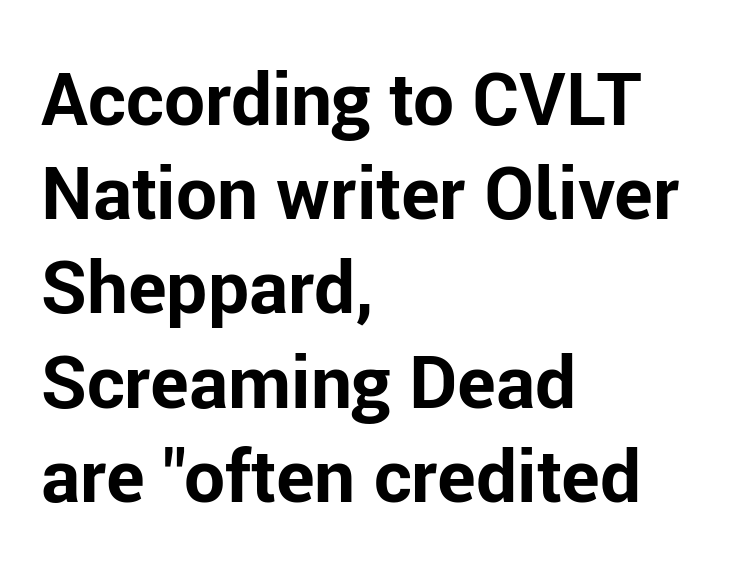
One glance says typical: line gaps are just what's usual. The axis of the letterforms is exactly vertical. Character widths vary here, with narrow letters taking less room than wide ones. The letters sit at their default tracking, neither squeezed nor spread. Does the copy run flush right? No — it runs flush left. Plain, unruled lines of type.
